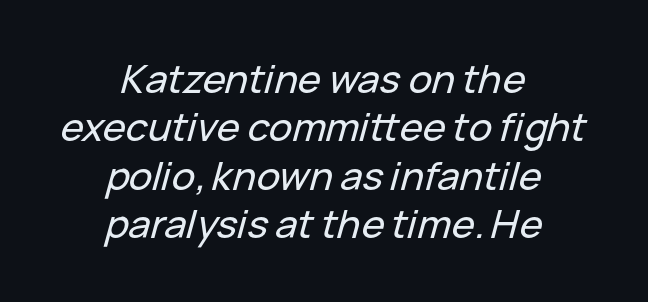
Q: Is the text italic (slanted)? A: Yes, it leans right by about 15 degrees.
Q: Is the text underlined? A: No.
Q: How is the paragraph aligned? A: Centered.
Q: Is the spacing between letters normal or unusually wide? A: Normal.
Q: Width (condensed, normal, or wide)? A: Normal.
Q: Stroke contrast? A: Low.
Q: x-height? A: Medium.
Q: Monospaced? A: No.
